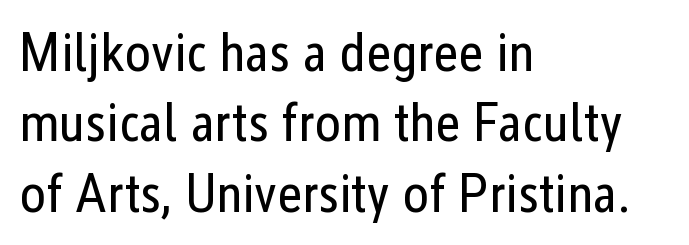
Q: Is the text bold? A: No.
Q: Is the text italic (slanted)? A: No, it is upright.
Q: Is the typeface a serif or a sans-serif typeface? A: Sans-serif.
Q: Is the text underlined? A: No.
Q: How is the paragraph aligned? A: Left-aligned.
Q: Is the spacing between letters normal or unusually wide? A: Normal.
Q: Is the spacing between lines tight, normal or loose? A: Normal.
Q: Width (condensed, normal, or wide)? A: Condensed.
Q: Stroke contrast? A: Low.
Q: x-height? A: Medium.
Q: Monospaced? A: No.
